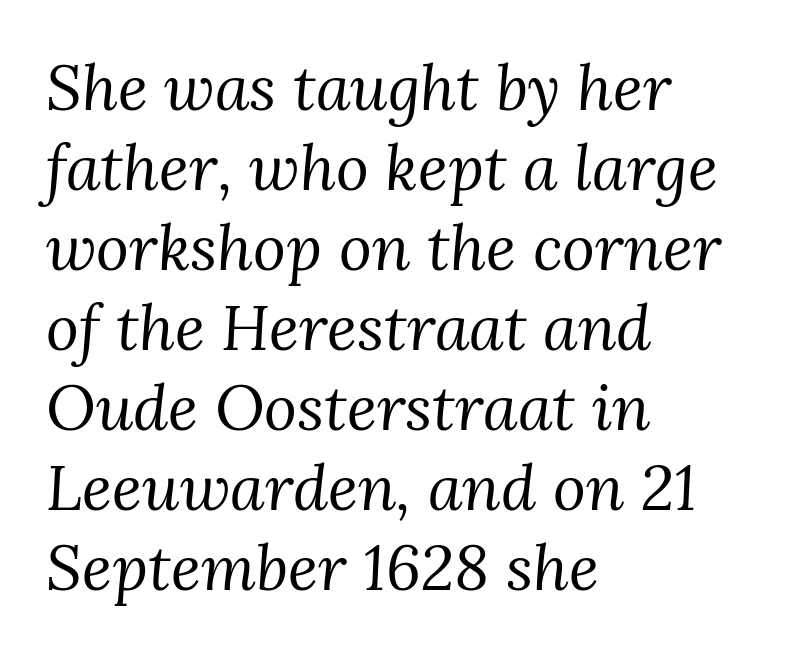
Q: Is the text bold? A: No.
Q: Is the text italic (slanted)? A: Yes, it leans right by about 3 degrees.
Q: Is the typeface a serif or a sans-serif typeface? A: Serif.
Q: Is the text underlined? A: No.
Q: How is the paragraph aligned? A: Left-aligned.
Q: Is the spacing between letters normal or unusually wide? A: Normal.
Q: Is the spacing between lines tight, normal or loose? A: Normal.
Q: Width (condensed, normal, or wide)? A: Normal.
Q: Stroke contrast? A: Medium.
Q: x-height? A: Medium.
Q: Monospaced? A: No.
